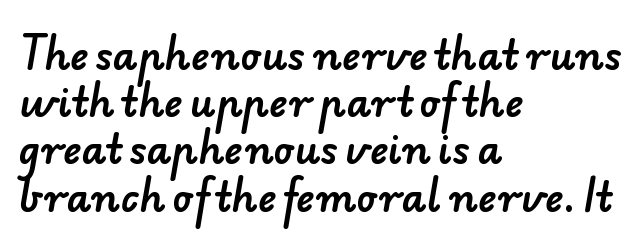
{"serif": "no", "width": "normal", "stroke_contrast": "low", "x_height": "small", "monospaced": "no", "underline": "no", "align": "left", "line_spacing_ratio": 1.21, "letter_spacing": "normal", "letter_spacing_em": 0.0, "glyph_px": 39}
